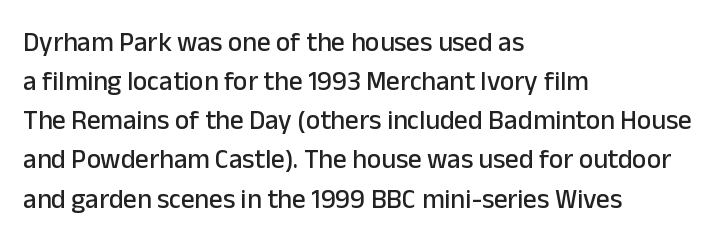
Q: Is the text italic (slanted)? A: No, it is upright.
Q: Is the text underlined? A: No.
Q: How is the paragraph aligned? A: Left-aligned.
Q: Is the spacing between letters normal or unusually wide? A: Normal.
Q: Is the spacing between lines tight, normal or loose? A: Normal.
